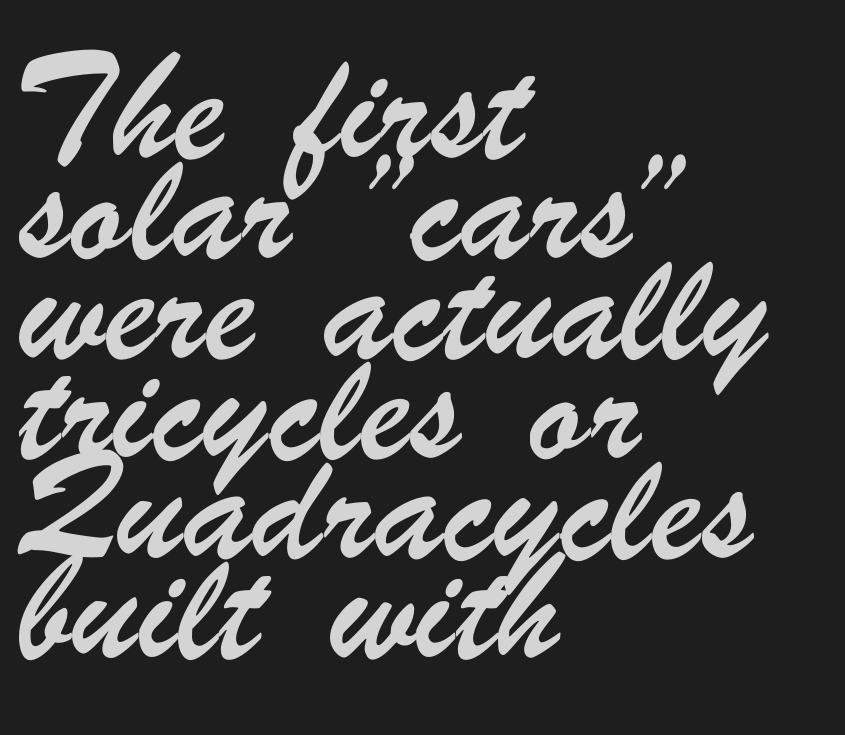
Alignment: flush left. The face used here is rendered with its standard letterfit. Looks like regular typesetting: each glyph gets only the width it needs. The rendering uses a moderate line-height, typical for paragraphs. The letters carry no serifs — their stems end cleanly without finishing strokes.
